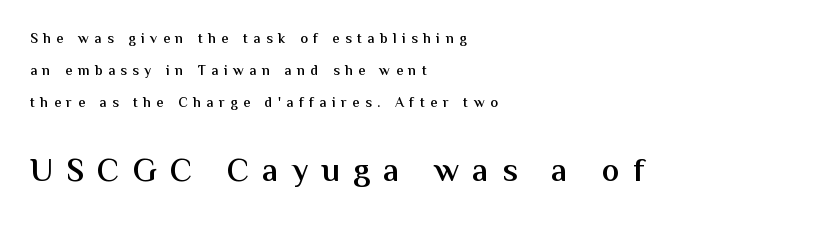
Vertically, the passage feels expansive, rows floating well apart. Caption: semibold face, moderately heavy strokes. Each letter keeps its own natural width here, so spacing adapts to shape. Rendered with straight, roman letterforms. Character size in the trailing block exceeds that of the leading block. These lines are set flush left with a ragged right edge.
